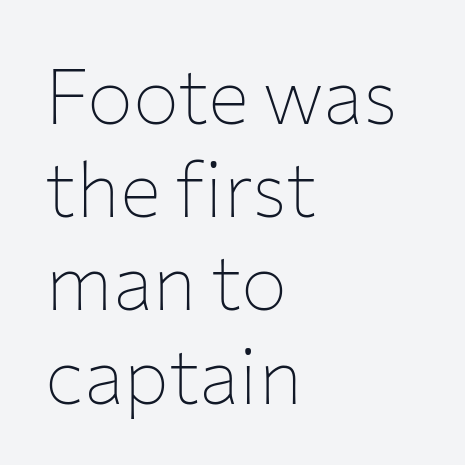
The image shows 77 px thin sans-serif type, upright; set left-aligned, line spacing 1.21x, normal letter spacing, not underlined; low stroke contrast and a medium x-height.
